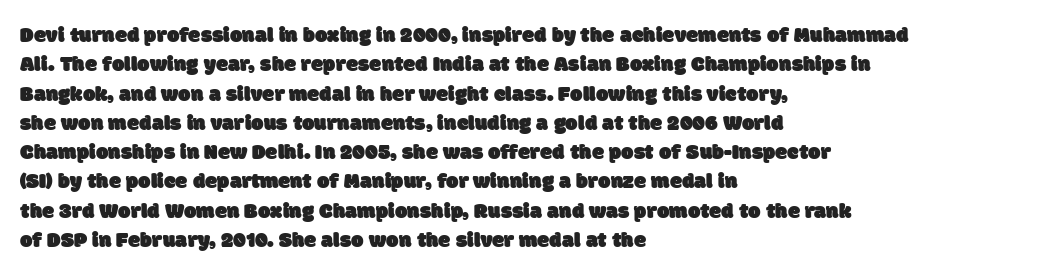
The image shows 22 px text type; set left-aligned, normal line spacing (1.33x), normal letter spacing, not underlined.
